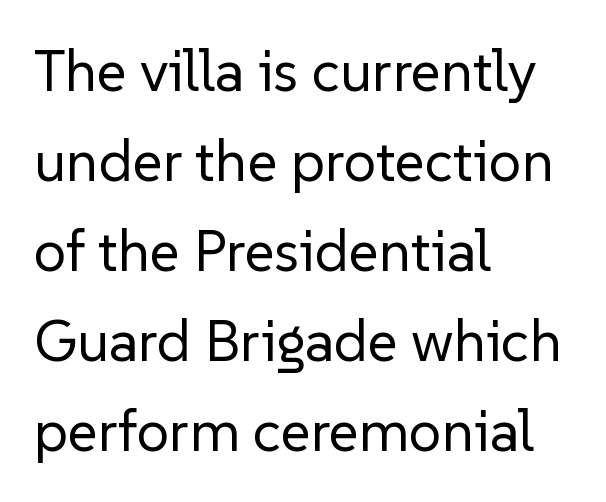
Q: Is the text bold? A: No.
Q: Is the text italic (slanted)? A: No, it is upright.
Q: Is the typeface a serif or a sans-serif typeface? A: Sans-serif.
Q: Is the text underlined? A: No.
Q: How is the paragraph aligned? A: Left-aligned.
Q: Is the spacing between letters normal or unusually wide? A: Normal.
Q: Is the spacing between lines tight, normal or loose? A: Normal.
Q: Width (condensed, normal, or wide)? A: Normal.
Q: Stroke contrast? A: Low.
Q: x-height? A: Medium.
Q: Monospaced? A: No.
